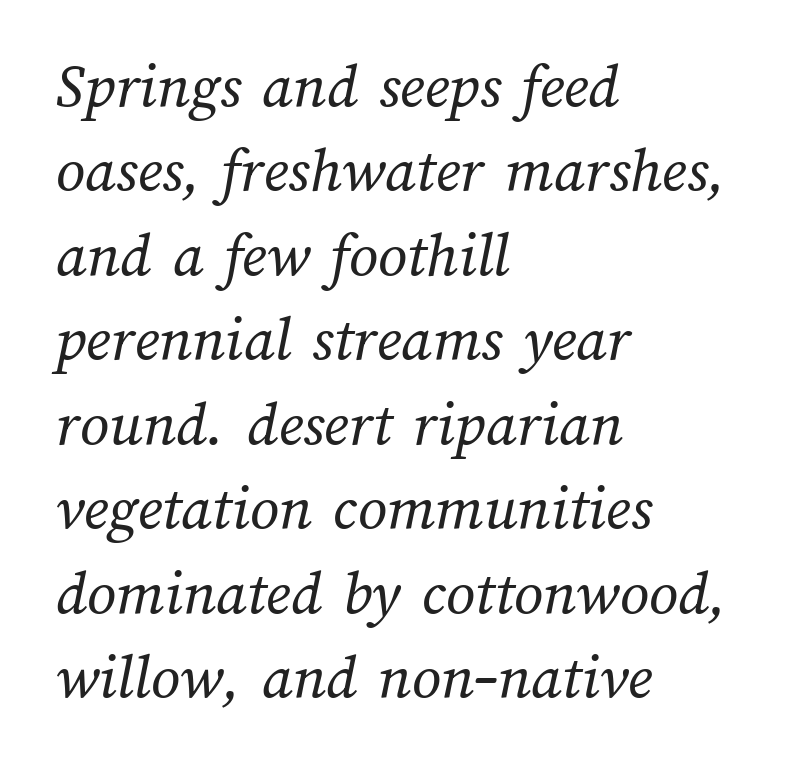
{"bold": "no", "weight": "regular", "width": "normal", "stroke_contrast": "medium", "x_height": "medium", "monospaced": "no", "underline": "no", "align": "left", "line_spacing": "normal", "line_spacing_ratio": 1.32, "letter_spacing": "normal", "letter_spacing_em": 0.0, "glyph_px": 64}
